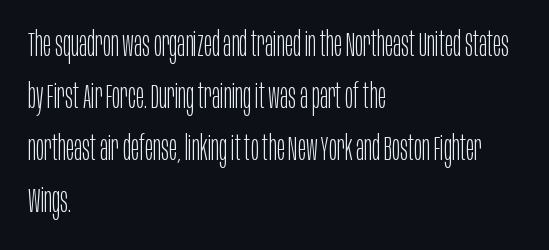
{"serif": "no", "italic": "no", "bold": "no", "weight": "light", "width": "condensed", "stroke_contrast": "low", "x_height": "large", "monospaced": "no", "underline": "no", "align": "left", "line_spacing": "normal", "line_spacing_ratio": 1.53, "letter_spacing": "normal", "letter_spacing_em": 0.0, "glyph_px": 34}
